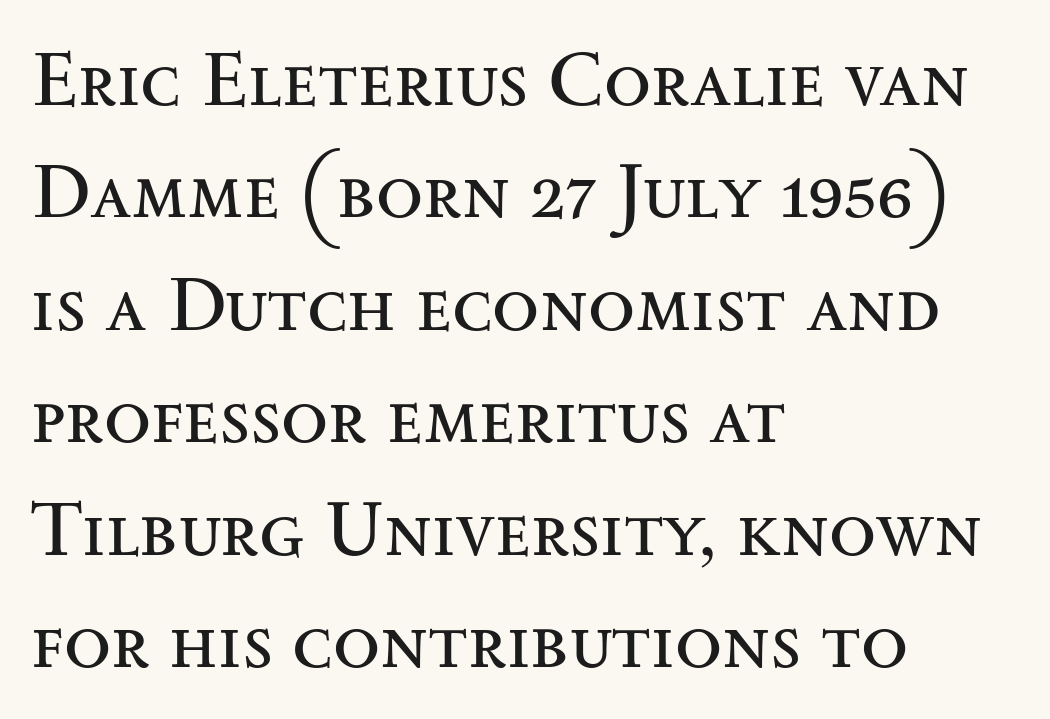
The image shows 77 px regular-weight, wide serif type, upright; set left-aligned, normal line spacing (1.46x), normal letter spacing, not underlined; medium stroke contrast and a small x-height.
